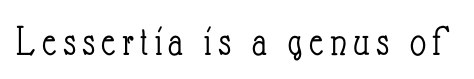
{"italic": "no", "bold": "no", "weight": "light", "width": "condensed", "stroke_contrast": "low", "x_height": "small", "monospaced": "no", "underline": "no", "glyph_px": 44}
